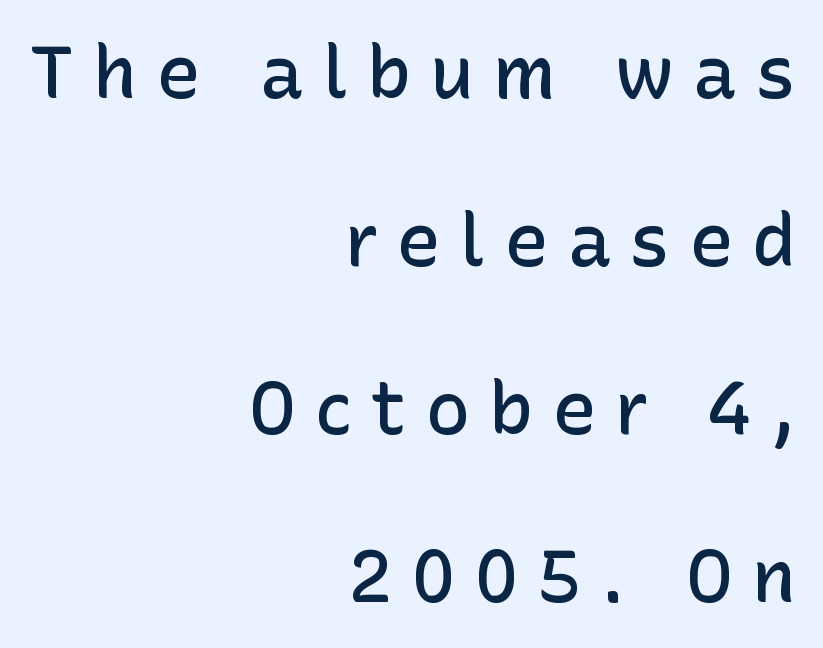
The image shows 74 px semibold sans-serif type, upright; set right-aligned, loose line spacing (2.27x), unusually wide letter spacing (+0.25 em), not underlined; low stroke contrast and a medium x-height.
